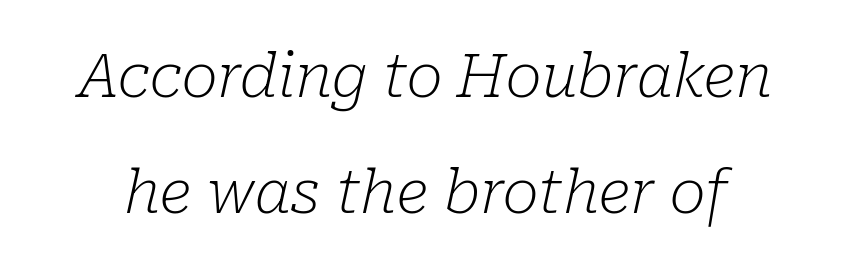
Glance below the letters and you will spot only blank space. Bold? No — there's no thickening of the strokes. The text carries the slant typical of an italic or oblique font. Vertically, the passage feels expansive, rows floating well apart.
